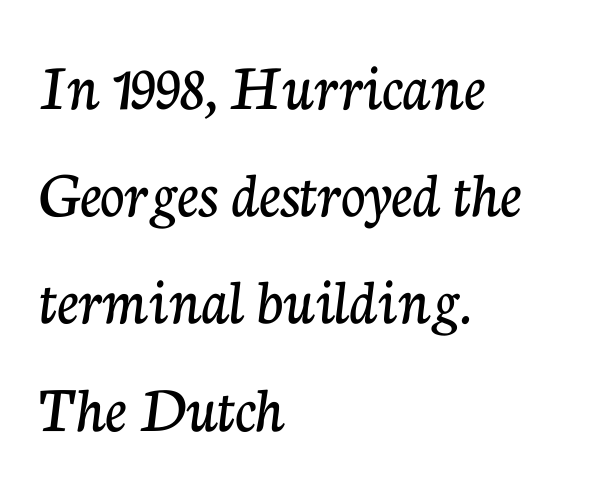
Horizontal bands of white between lines are of average thickness. The horizontal fit of the characters is conventional and even. Type without underlining. The face used here is proportionally spaced, like ordinary book or web type. This rendering employs a face with finishing strokes, i.e., a serif.
